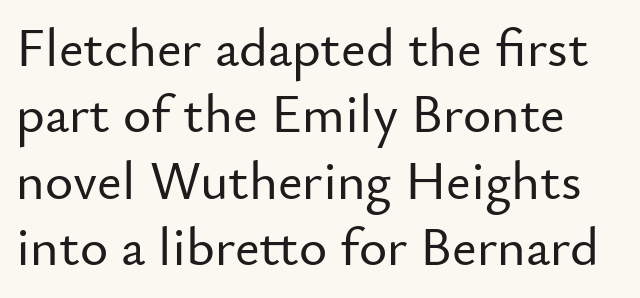
The image shows 54 px sans-serif type, upright; set line spacing 1.23x, normal letter spacing, not underlined; low stroke contrast and a small x-height.
